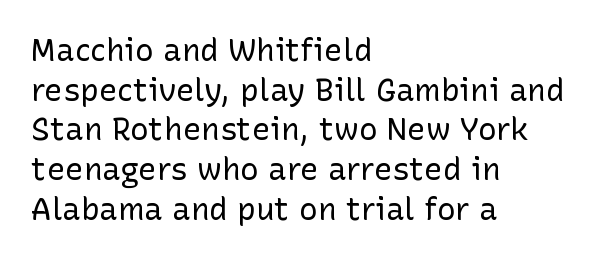
The image shows 31 px regular-weight sans-serif type, upright; set left-aligned, normal line spacing (1.28x), normal letter spacing, not underlined; low stroke contrast and a medium x-height.
